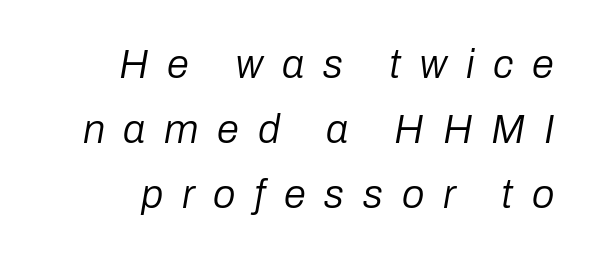
Q: Is the text bold? A: No.
Q: Is the text italic (slanted)? A: Yes, it leans right by about 10 degrees.
Q: Is the text underlined? A: No.
Q: Is the spacing between letters normal or unusually wide? A: Unusually wide.
Q: Is the spacing between lines tight, normal or loose? A: Normal.
Q: Width (condensed, normal, or wide)? A: Normal.
Q: Stroke contrast? A: Low.
Q: x-height? A: Medium.
Q: Monospaced? A: No.
